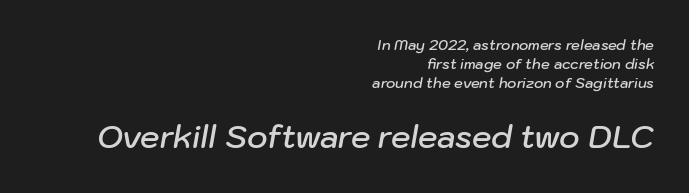
{"italic": "yes", "lean": "right", "slant_degrees": 10, "bold": "semi", "weight": "semibold", "width": "normal", "stroke_contrast": "low", "x_height": "medium", "monospaced": "no", "underline": "no", "align": "right", "line_spacing": "normal", "line_spacing_ratio": 1.35, "letter_spacing": "normal", "letter_spacing_em": 0.0, "larger_block": "second", "size_ratio": 2.21, "glyph_px": 31}
